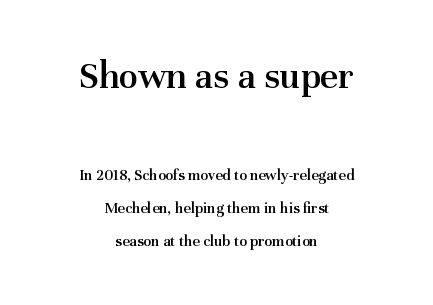
The image shows 39 px semibold serif type, upright; set centered, loose line spacing (2.07x), normal letter spacing, not underlined; the first (top) block is 2.44x larger; medium stroke contrast and a medium x-height.
